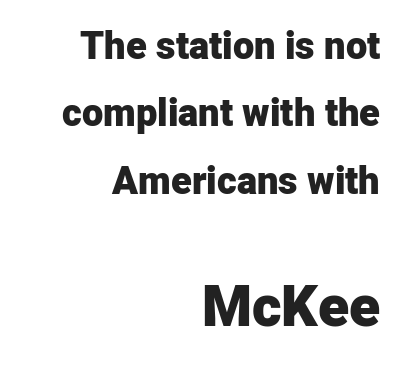
Summary of weight: heavy, a full bold. Inter-character spacing is left at the font's built-in metrics. A typesetter would label this face a sans. Underlining? Definitely not there. This rendering uses right alignment, leaving the left contour irregular.
